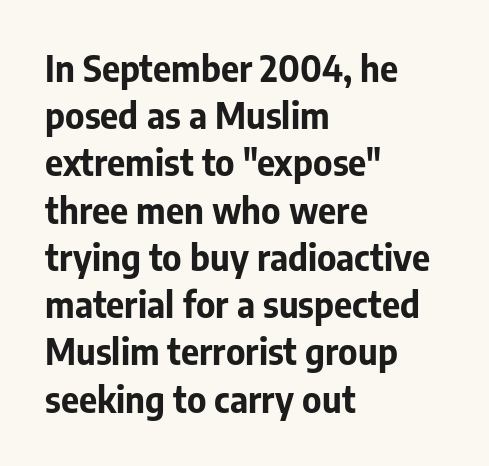
Proportional: the letters do not fall into vertical columns. The designer went with a sans here, leaving each stem footless. The leading is moderate, giving the passage an even texture. Ordinary non-slanted type is in use.
